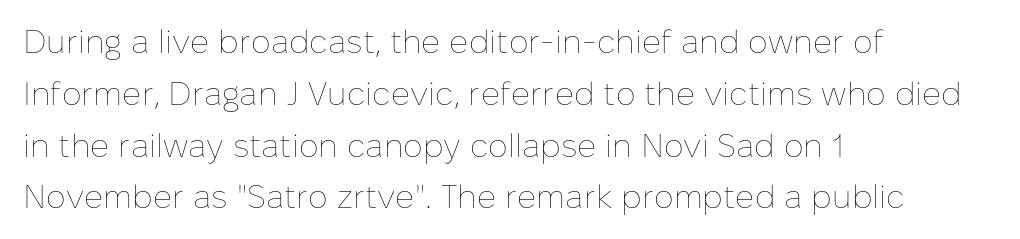
{"italic": "no", "bold": "no", "weight": "thin", "width": "normal", "stroke_contrast": "low", "x_height": "medium", "monospaced": "no", "underline": "no", "align": "left", "line_spacing": "normal", "line_spacing_ratio": 1.57, "letter_spacing": "normal", "letter_spacing_em": 0.0, "glyph_px": 33}
